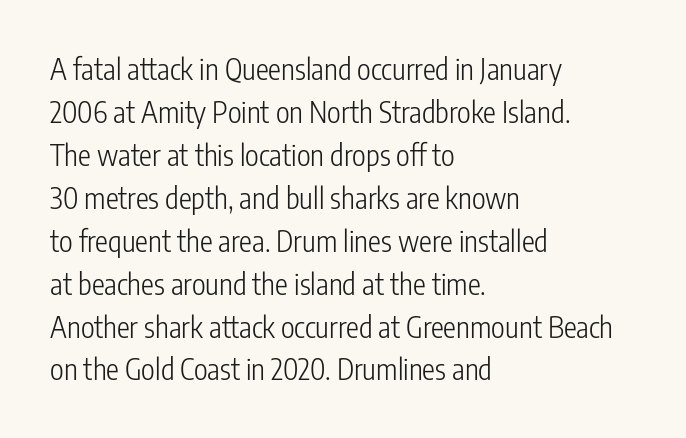
{"serif": "no", "italic": "no", "bold": "no", "weight": "light", "width": "condensed", "stroke_contrast": "low", "x_height": "medium", "monospaced": "no", "underline": "no", "align": "left", "line_spacing": "normal", "line_spacing_ratio": 1.48, "letter_spacing": "normal", "letter_spacing_em": 0.0, "glyph_px": 29}
